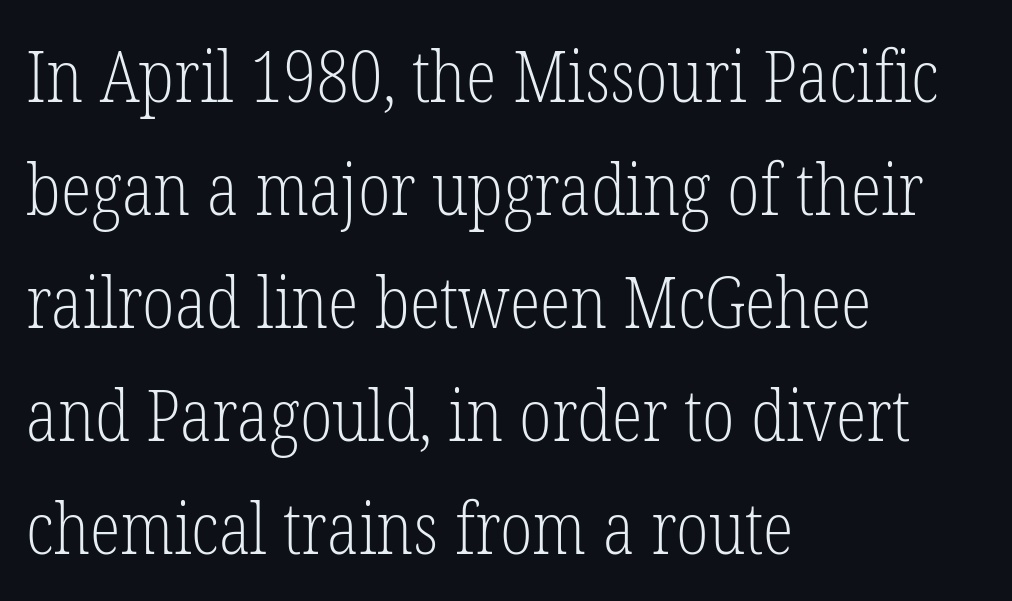
{"serif": "yes", "italic": "no", "bold": "no", "weight": "light", "width": "condensed", "stroke_contrast": "low", "x_height": "medium", "monospaced": "no", "underline": "no", "align": "left", "line_spacing": "normal", "line_spacing_ratio": 1.59, "letter_spacing": "normal", "letter_spacing_em": 0.0, "glyph_px": 71}
